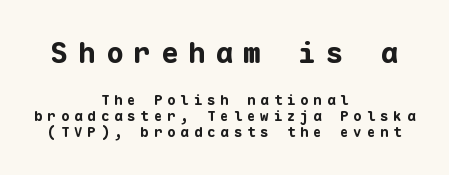
Students, this is bold: see how much ink each stroke carries. This is sans-serif lettering, the kind often seen on screens and signage. Leading is clearly below the norm, producing a dense column. Larger block? The one above; the one below is distinctly smaller. Leftover space on each line is divided equally before and after the words. A typesetter would call this heavily tracked-out type.
